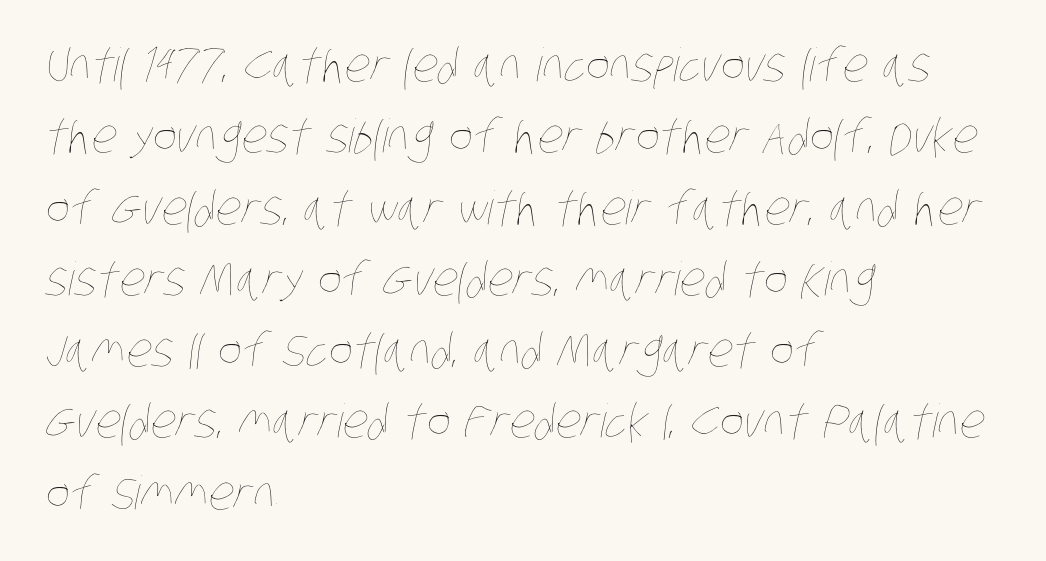
Q: Is the text bold? A: No.
Q: Is the text underlined? A: No.
Q: How is the paragraph aligned? A: Left-aligned.
Q: Is the spacing between letters normal or unusually wide? A: Normal.
Q: Is the spacing between lines tight, normal or loose? A: Normal.
Q: Width (condensed, normal, or wide)? A: Condensed.
Q: Stroke contrast? A: Low.
Q: x-height? A: Large.
Q: Monospaced? A: No.
